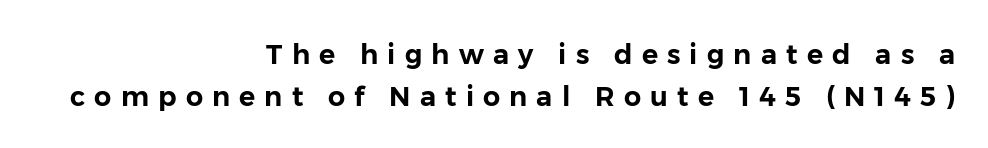
{"italic": "no", "underline": "no", "align": "right", "line_spacing": "normal", "line_spacing_ratio": 1.56, "letter_spacing": "wide", "letter_spacing_em": 0.34, "glyph_px": 27}
